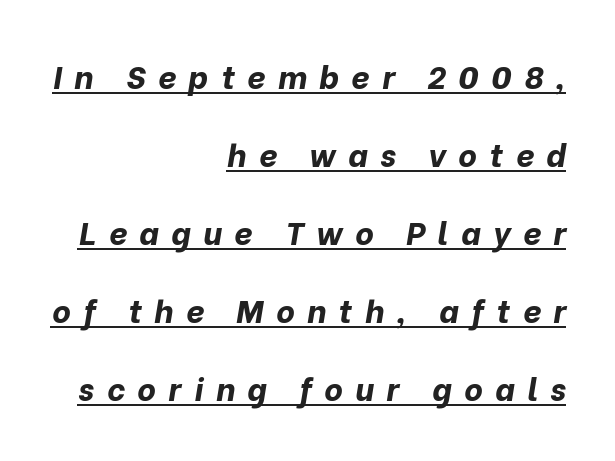
The image shows 32 px bold type, italic (leaning right); set right-aligned, loose line spacing (2.44x), unusually wide letter spacing (+0.39 em), underlined; low stroke contrast and a medium x-height.
